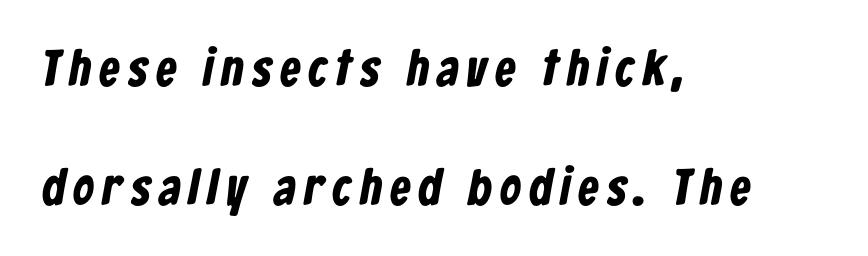
The image shows 51 px bold, condensed sans-serif type; set left-aligned, loose line spacing (2.34x), not underlined; low stroke contrast and a medium x-height.
